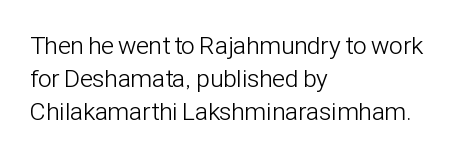
{"italic": "no", "bold": "no", "underline": "no", "align": "left", "line_spacing": "normal", "line_spacing_ratio": 1.32, "letter_spacing": "normal", "letter_spacing_em": 0.0, "glyph_px": 25}
